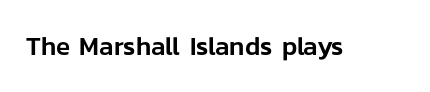
{"italic": "no", "underline": "no", "letter_spacing": "normal", "letter_spacing_em": 0.0, "glyph_px": 26}
